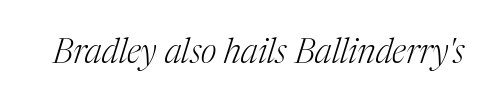
The image shows 34 px light serif type, italic (leaning right); set normal letter spacing, not underlined; medium stroke contrast and a medium x-height.
